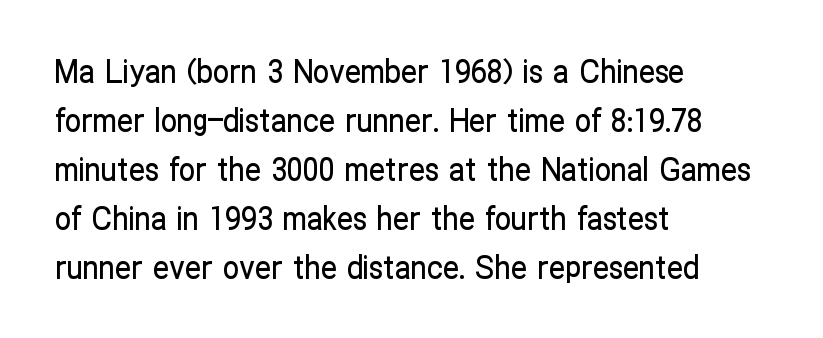
{"serif": "no", "italic": "no", "width": "condensed", "stroke_contrast": "low", "x_height": "medium", "monospaced": "no", "underline": "no", "align": "left", "line_spacing": "normal", "line_spacing_ratio": 1.53, "letter_spacing": "normal", "letter_spacing_em": 0.0, "glyph_px": 32}
